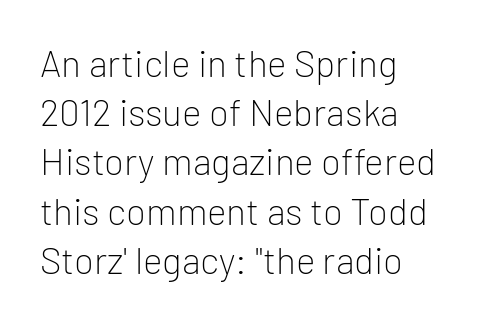
{"serif": "no", "italic": "no", "bold": "no", "weight": "light", "width": "normal", "stroke_contrast": "low", "x_height": "medium", "monospaced": "no", "underline": "no", "align": "left", "line_spacing": "normal", "line_spacing_ratio": 1.33, "letter_spacing": "normal", "letter_spacing_em": 0.0, "glyph_px": 37}
